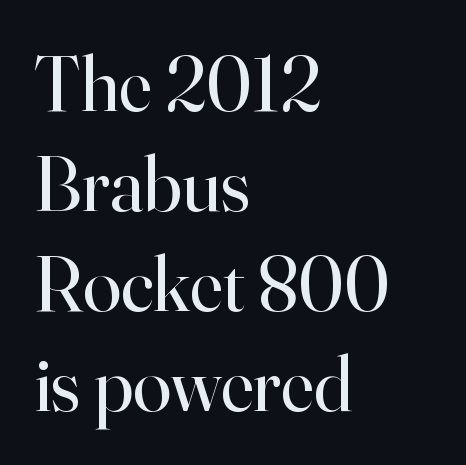
A quiet, ordinary-to-light weight characterises the typeface. There is no visible air inserted between adjacent glyphs. The zone under the glyphs is completely vacant. Varying glyph widths throughout — classic text-font behaviour. I'd call this a serif setting — the letters wear small feet.
